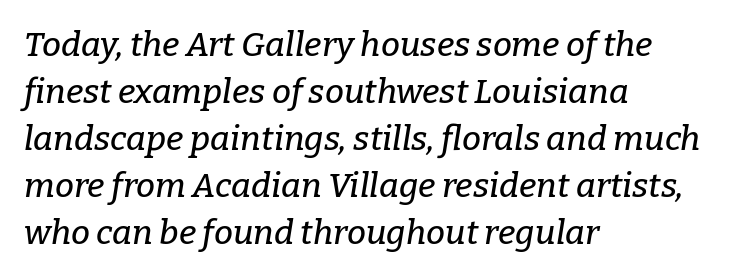
Slant detected: the letters are inclined. Underlining? Definitely not there. Casual observation: everything's shoved over to the left. In terms of letterform style, serifs are clearly present. The vertical gap from one line to the next is medium. The rendering uses natural spacing where letterforms have individual widths.
